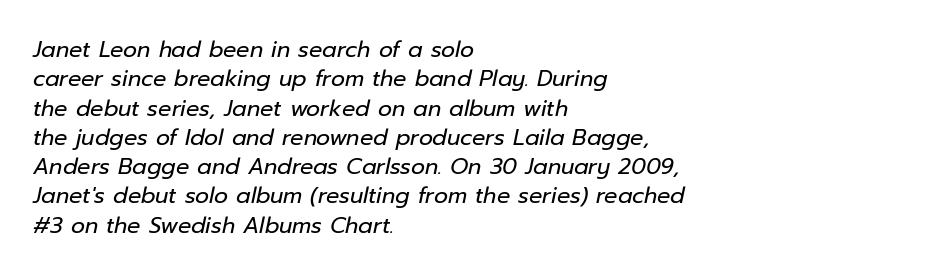
The image shows 22 px text type, italic (leaning right); set left-aligned, normal line spacing (1.33x), normal letter spacing, not underlined.
